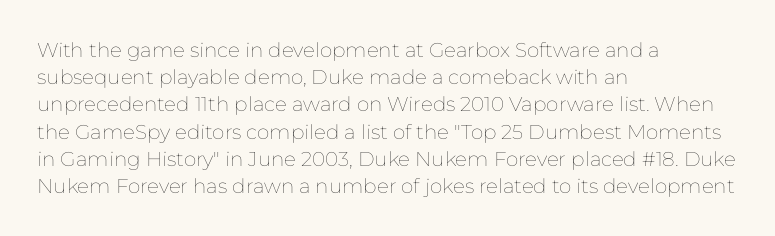
The text block is weighted toward the left margin, trailing off unevenly rightward. Summary of vertical rhythm: regular, with standard interline spacing. Spacing between characters is what you'd get straight out of the box. The letterforms sit at book weight or below.
